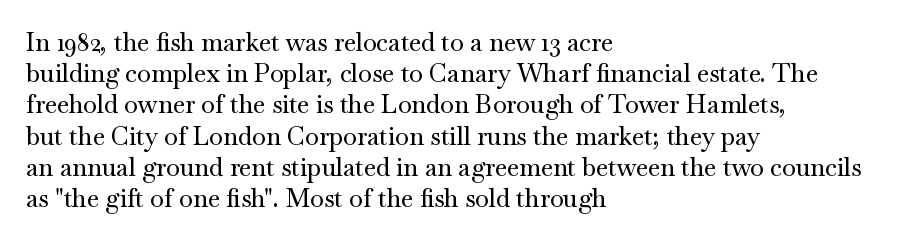
The image shows 25 px text type, upright; set left-aligned, normal line spacing (1.25x), normal letter spacing, not underlined.
